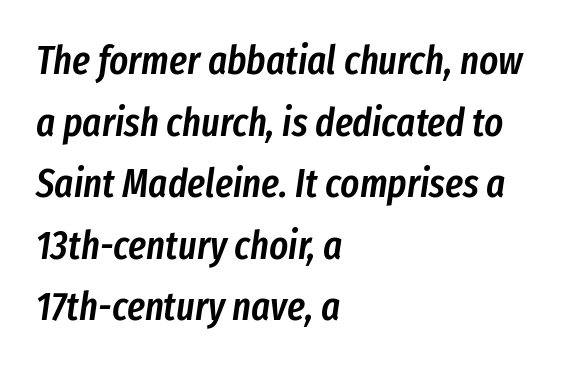
The letterforms sit shoulder to shoulder at normal distance. Spacing verdict: proportional, widths tailored to each character. Posture: slanted. Which margin do the lines hug? The left one — the right edge is uneven. The sample has been set in demibold, a notch under bold. Does the leading feel generous? No, just average.
